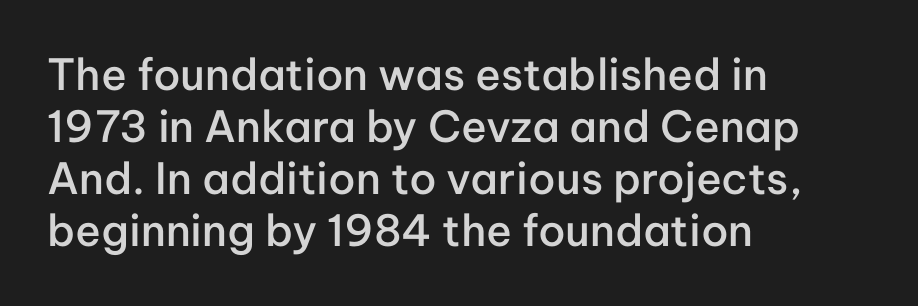
{"serif": "no", "italic": "no", "bold": "semi", "weight": "semibold", "width": "normal", "stroke_contrast": "low", "x_height": "medium", "monospaced": "no", "underline": "no", "align": "left", "line_spacing_ratio": 1.21, "letter_spacing": "normal", "letter_spacing_em": 0.0, "glyph_px": 43}
